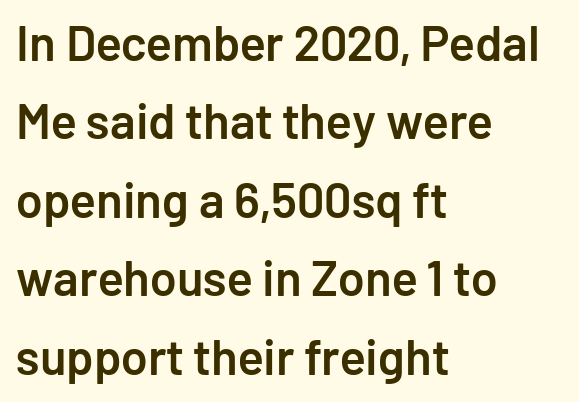
These lines sit exactly where default settings would place them. You could not count columns in this text — the font is proportionally spaced. Has an underline been added? It has not. It's the straight-up-and-down kind of type. This sample uses plain, unmodified letter spacing.
